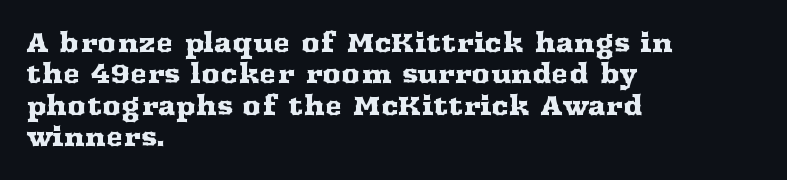
{"italic": "no", "underline": "no", "align": "left", "line_spacing_ratio": 1.21, "letter_spacing": "normal", "letter_spacing_em": 0.0, "glyph_px": 26}
